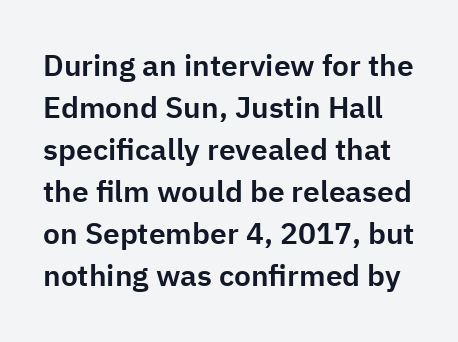
The image shows 30 px sans-serif type, upright; set normal line spacing (1.4x), normal letter spacing, not underlined; low stroke contrast and a medium x-height.
